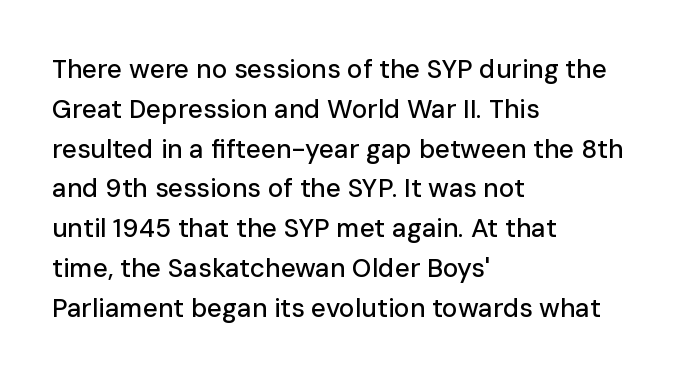
Q: Is the text italic (slanted)? A: No, it is upright.
Q: Is the text underlined? A: No.
Q: How is the paragraph aligned? A: Left-aligned.
Q: Is the spacing between letters normal or unusually wide? A: Normal.
Q: Is the spacing between lines tight, normal or loose? A: Normal.
